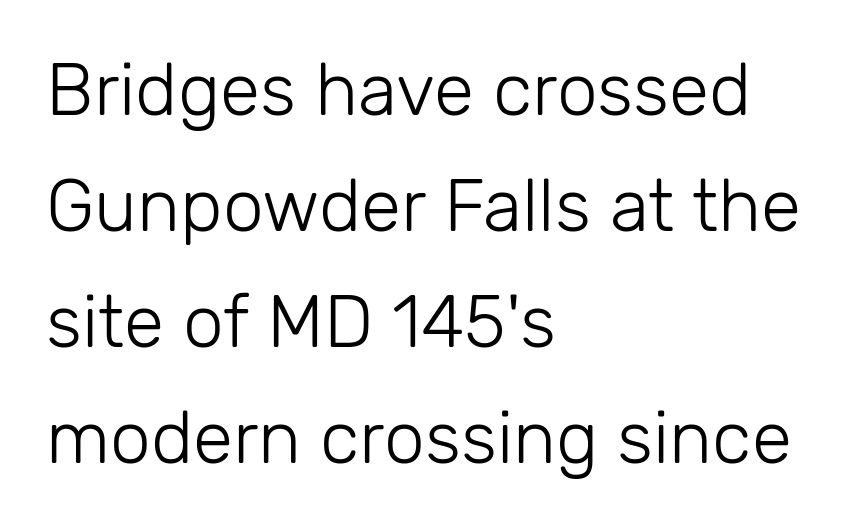
Are there feet on the stems? There aren't — it's a sans. Spacing between characters is what you'd get straight out of the box. A roman cut, with each character standing at attention. Each letter keeps its own natural width here, so spacing adapts to shape. Is there much room between lines? A standard amount, neither cramped nor airy.
